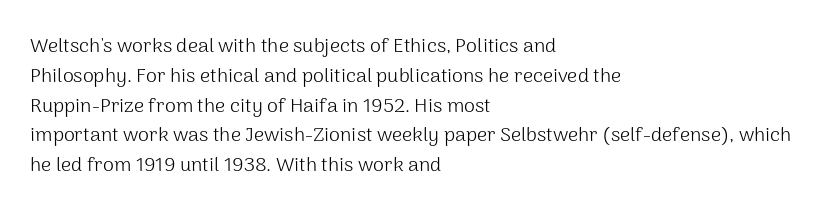
{"italic": "no", "bold": "no", "underline": "no", "align": "left", "line_spacing": "normal", "line_spacing_ratio": 1.49, "letter_spacing": "normal", "letter_spacing_em": 0.0, "glyph_px": 20}
